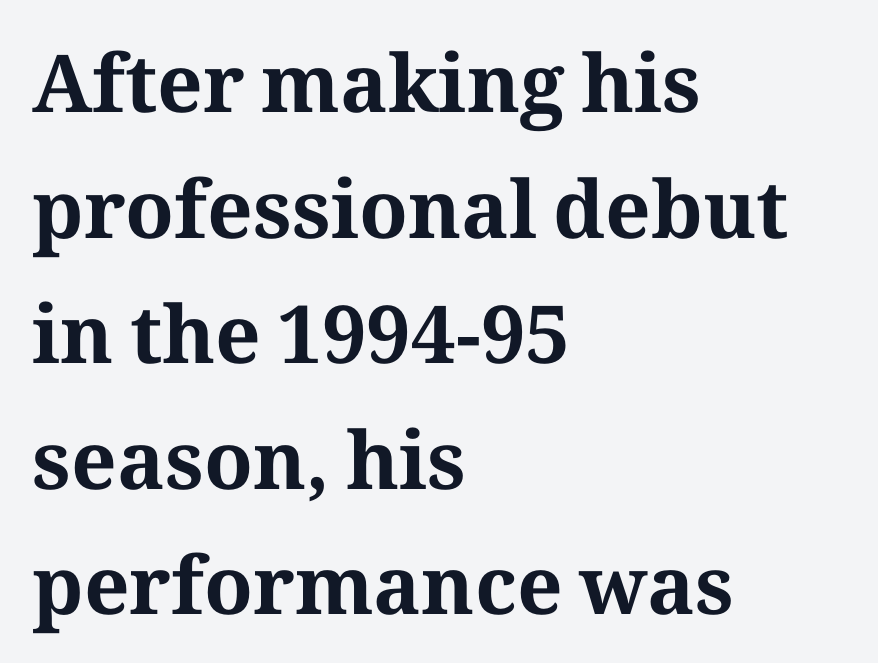
Q: Is the text bold? A: Yes.
Q: Is the text italic (slanted)? A: No, it is upright.
Q: Is the typeface a serif or a sans-serif typeface? A: Serif.
Q: Is the text underlined? A: No.
Q: How is the paragraph aligned? A: Left-aligned.
Q: Is the spacing between letters normal or unusually wide? A: Normal.
Q: Is the spacing between lines tight, normal or loose? A: Normal.
Q: Width (condensed, normal, or wide)? A: Normal.
Q: Stroke contrast? A: Medium.
Q: x-height? A: Medium.
Q: Monospaced? A: No.
